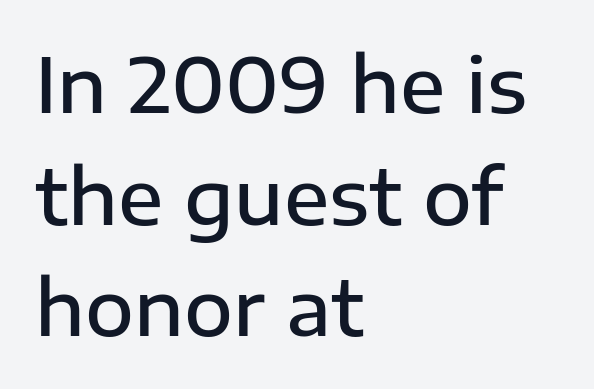
The image shows 75 px semibold sans-serif type, upright; set left-aligned, normal line spacing (1.49x), normal letter spacing, not underlined; low stroke contrast and a medium x-height.
